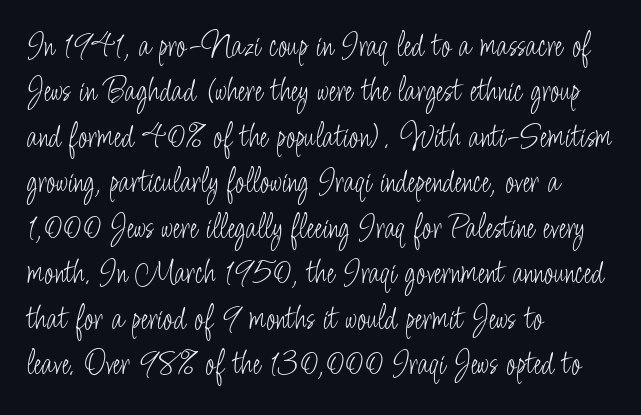
The text block is weighted toward the left margin, trailing off unevenly rightward. Nobody drew a line under any word here. Notice how descenders clear the ascenders below comfortably — that's standard leading. Note the varied advance widths — an 'i' is clearly narrower than an 'm'. Stroke mass is kept to a normal reading level or below.
